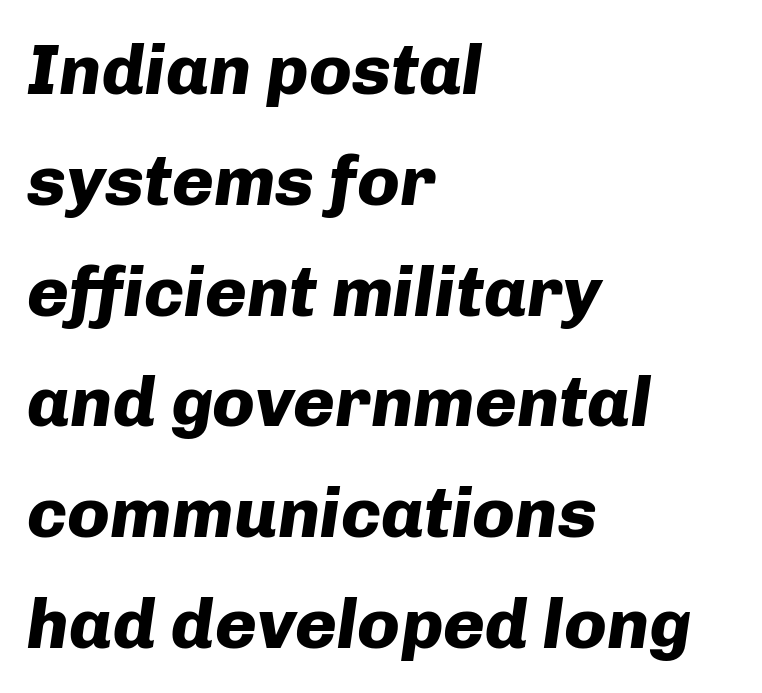
The image shows 71 px heavy type, italic (leaning right); set left-aligned, normal line spacing (1.56x), normal letter spacing, not underlined; low stroke contrast and a medium x-height.
